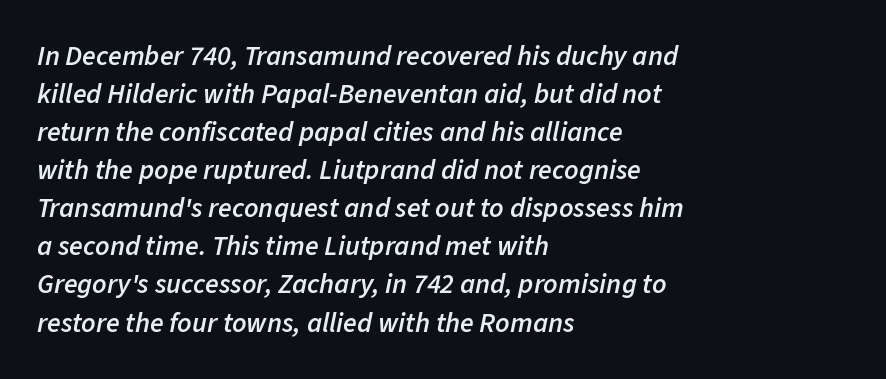
These lines were composed using italics. Is the block centered? No — it sits flush against the left margin. A somewhat darkened texture: the type is semibold rather than bold. Quick note: underline off. The type is set solid horizontally, with unmodified tracking. Summary of vertical rhythm: regular, with standard interline spacing.
